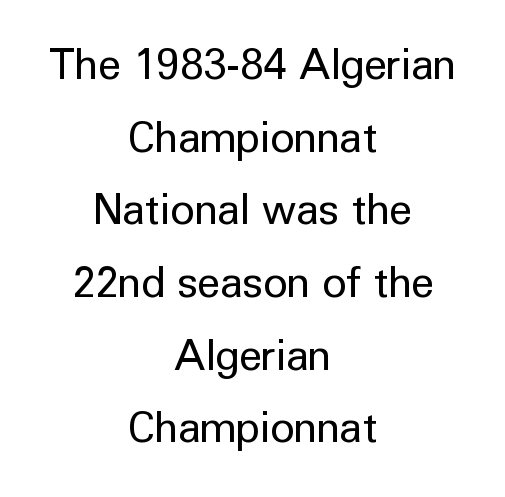
The image shows 42 px regular-weight sans-serif type, upright; set centered, line spacing 1.73x, normal letter spacing, not underlined; low stroke contrast and a medium x-height.
